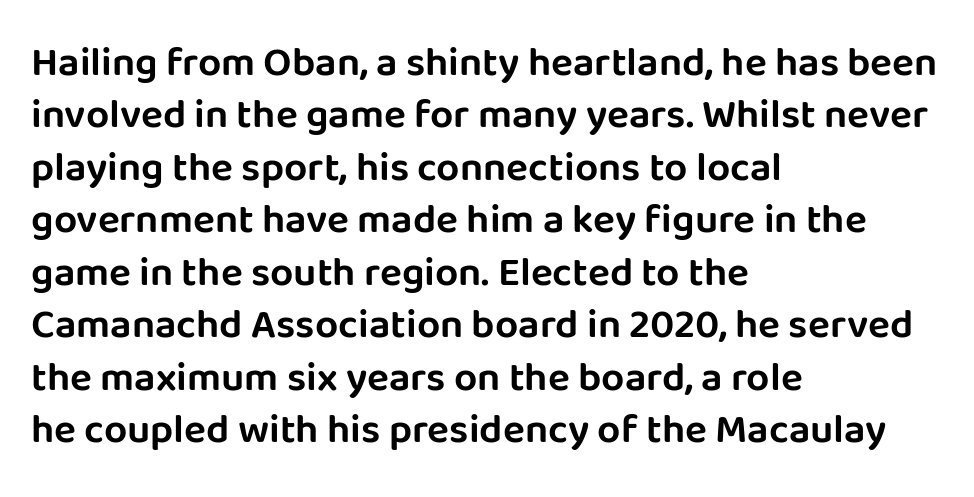
{"serif": "no", "italic": "no", "width": "normal", "stroke_contrast": "low", "x_height": "large", "monospaced": "no", "underline": "no", "align": "left", "line_spacing": "normal", "line_spacing_ratio": 1.28, "letter_spacing": "normal", "letter_spacing_em": 0.0, "glyph_px": 41}
